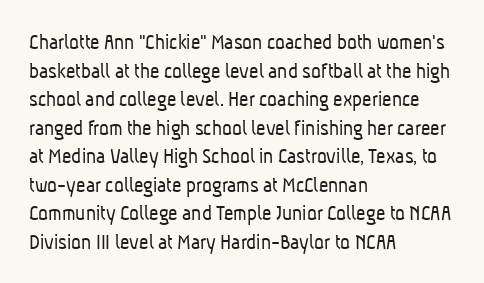
Q: Is the text bold? A: No.
Q: Is the text underlined? A: No.
Q: How is the paragraph aligned? A: Left-aligned.
Q: Is the spacing between letters normal or unusually wide? A: Normal.
